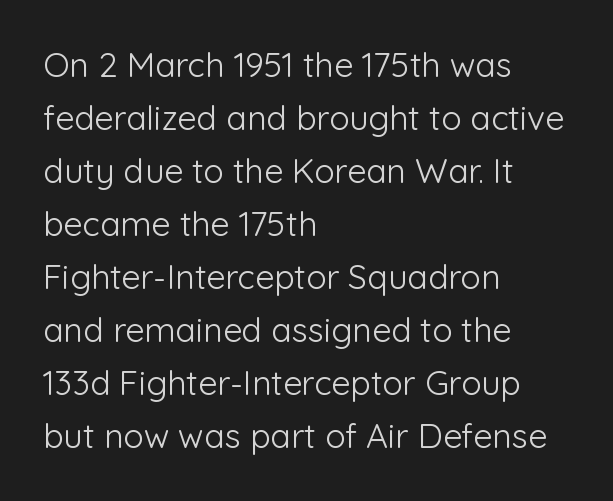
{"serif": "no", "italic": "no", "bold": "no", "weight": "light", "width": "normal", "stroke_contrast": "low", "x_height": "medium", "monospaced": "no", "underline": "no", "align": "left", "line_spacing": "normal", "line_spacing_ratio": 1.56, "letter_spacing": "normal", "letter_spacing_em": 0.0, "glyph_px": 34}
